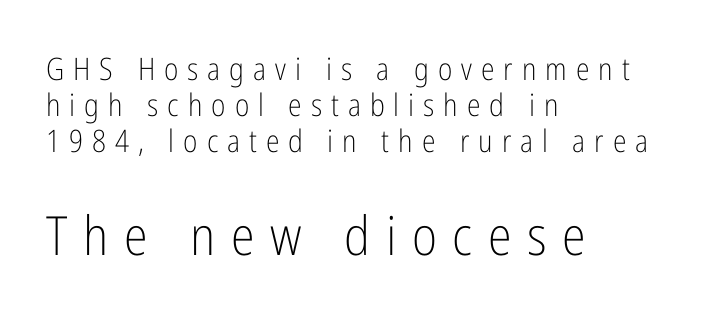
Tracking here is generous; glyphs stand well apart from one another. Look at the bottom of the vertical strokes: they stop flat, with no serifs. Here the designer chose a conventional face with non-uniform glyph widths. Type size steps up from the first block to the second. Weight class: somewhere from thin through regular.
